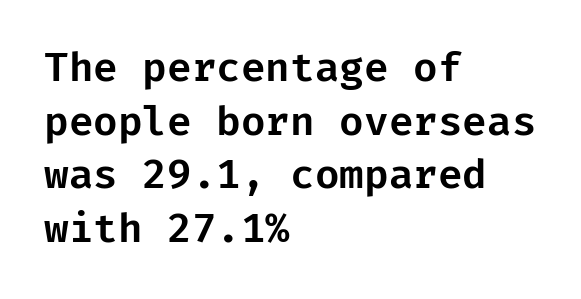
Rule under the text: the space is simply empty. Left-aligned paragraph, ragged on the right. Vertically, the passage feels balanced, rows spaced as you'd expect. Is the letter spacing exaggerated? No — it looks like the ordinary default. Vertical strokes here are truly vertical. Each letter's strokes conclude bluntly, with no projecting serifs.
